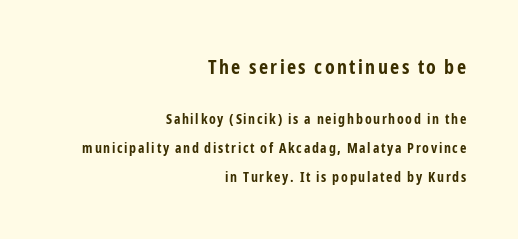
The composition opens big and finishes small. Weight: bold. Typeset ragged left — the right edge is the straight one. A bare baseline throughout the passage.
